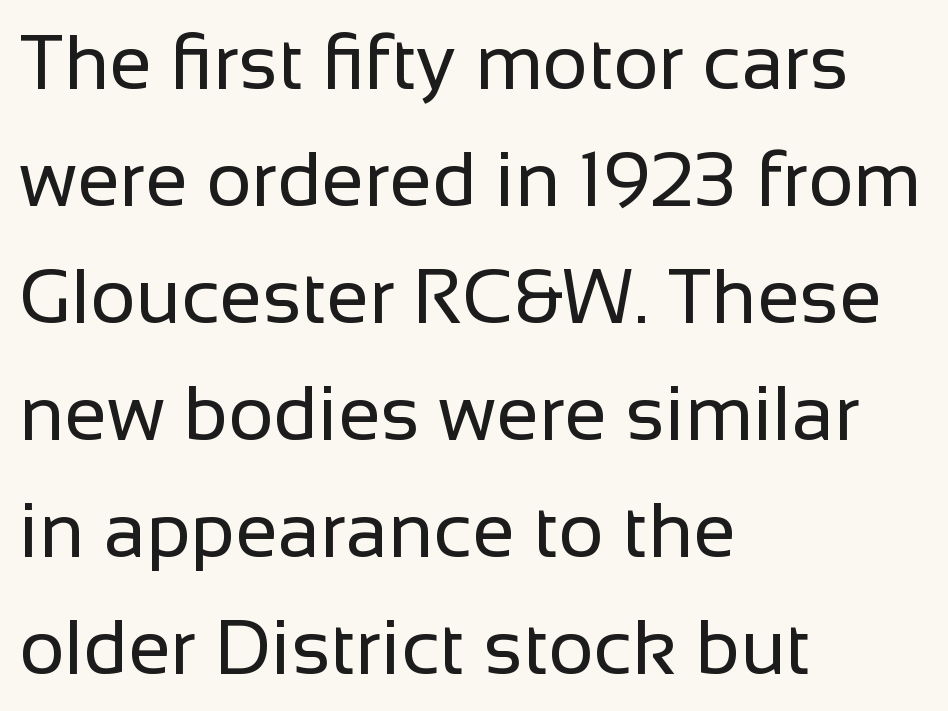
Stems and bowls with no extra thickness — not bold. This rendering leaves character spacing at its baseline value. This sample uses a sans-serif face. In terms of leading, this rendering sits right in the middle.
